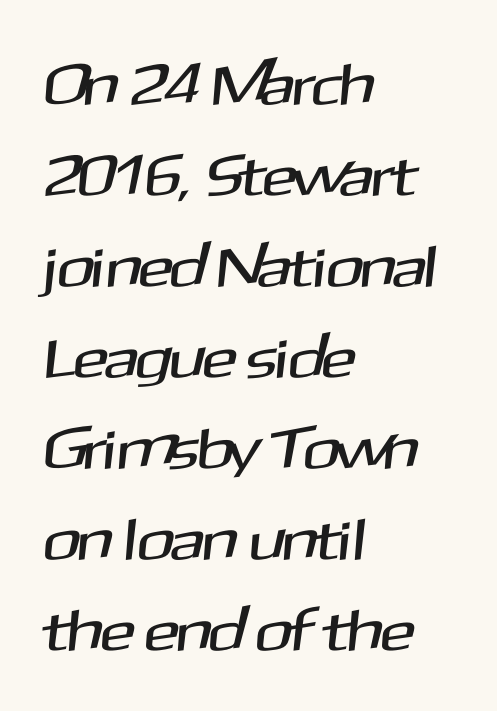
{"serif": "no", "width": "normal", "stroke_contrast": "medium", "x_height": "medium", "monospaced": "no", "underline": "no", "align": "left", "line_spacing": "normal", "line_spacing_ratio": 1.57, "letter_spacing": "normal", "letter_spacing_em": 0.0, "glyph_px": 58}
